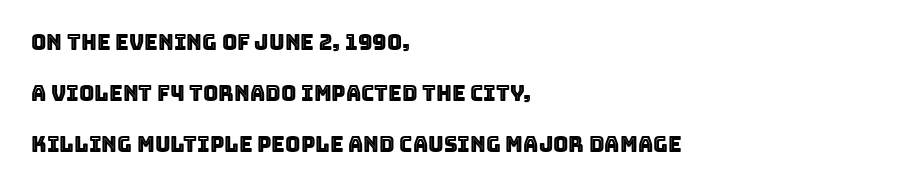
The image shows 21 px text type, upright; set left-aligned, loose line spacing (2.44x), normal letter spacing, not underlined.
